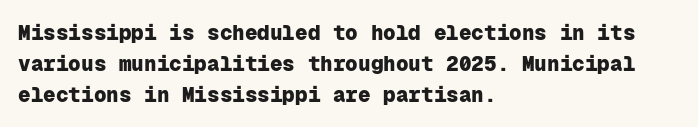
{"italic": "no", "bold": "yes", "underline": "no", "align": "left", "line_spacing": "normal", "line_spacing_ratio": 1.47, "letter_spacing": "normal", "letter_spacing_em": 0.0, "glyph_px": 21}
